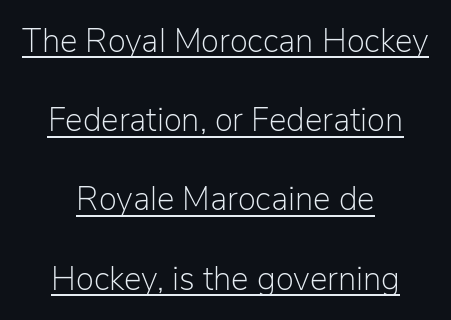
Every stem runs plumb, perpendicular to the baseline. The weight would be labelled regular, book, light, or lighter still. The sample's only ornament is a line tracing under the words. The typeface chosen for these lines omits serifs. A typesetter would call this proportional, since set widths differ per character.
